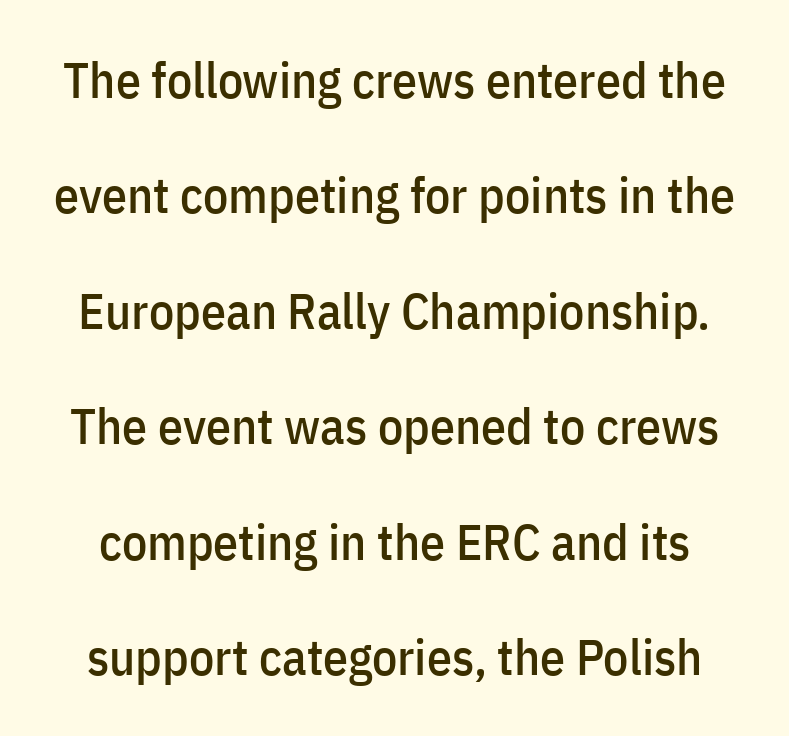
Q: Is the text italic (slanted)? A: No, it is upright.
Q: Is the typeface a serif or a sans-serif typeface? A: Sans-serif.
Q: Is the text underlined? A: No.
Q: Is the spacing between letters normal or unusually wide? A: Normal.
Q: Is the spacing between lines tight, normal or loose? A: Loose.
Q: Width (condensed, normal, or wide)? A: Condensed.
Q: Stroke contrast? A: Low.
Q: x-height? A: Medium.
Q: Monospaced? A: No.
